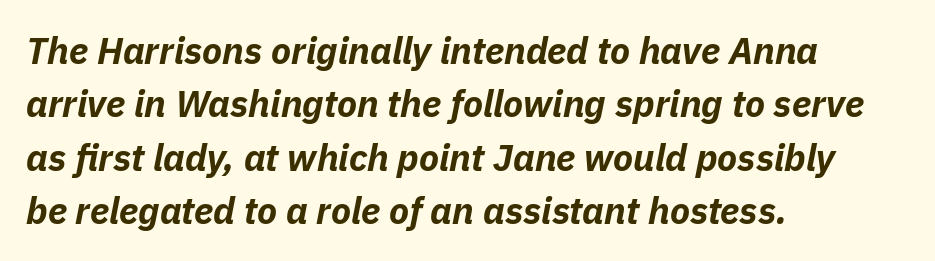
{"italic": "yes", "lean": "right", "slant_degrees": 11, "bold": "yes", "weight": "bold", "width": "normal", "stroke_contrast": "low", "x_height": "medium", "monospaced": "no", "underline": "no", "align": "left", "line_spacing": "normal", "line_spacing_ratio": 1.44, "letter_spacing": "normal", "letter_spacing_em": 0.0, "glyph_px": 37}
